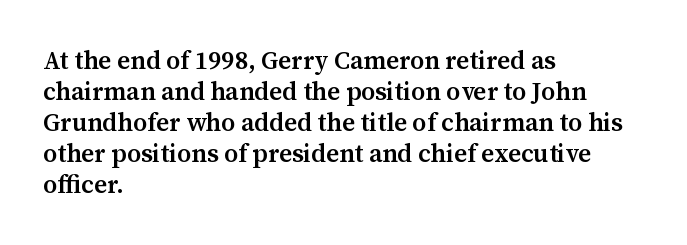
A classic flush-left, rag-right setting is used for this passage. The face used here is rendered with its standard letterfit. Decoration check: the copy has no underline. Caption: semibold face, moderately heavy strokes. Quick note: not italic, upright.
